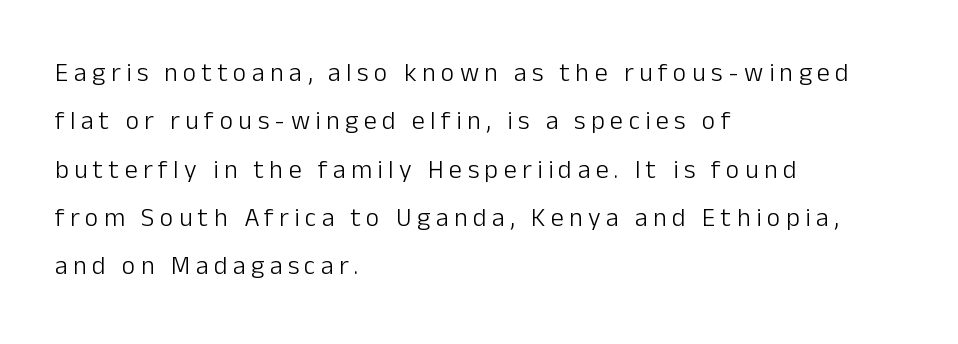
{"italic": "no", "bold": "no", "underline": "no", "align": "left", "line_spacing_ratio": 1.86, "letter_spacing": "wide", "letter_spacing_em": 0.21, "glyph_px": 26}
